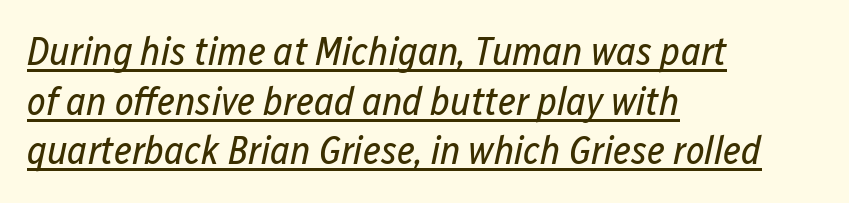
The image shows 40 px regular-weight, condensed type, italic (leaning right); set left-aligned, line spacing 1.24x, normal letter spacing, underlined; low stroke contrast and a medium x-height.
